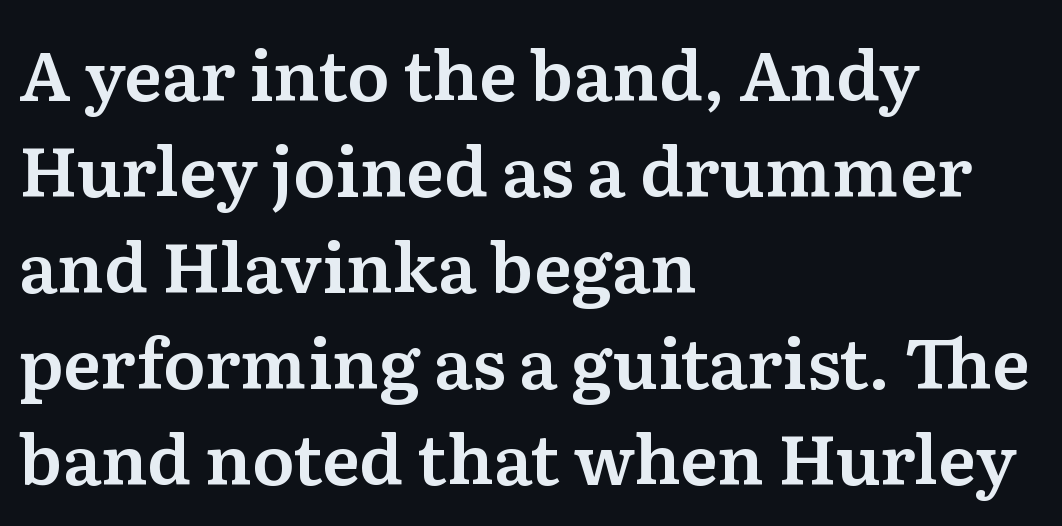
Q: Is the text italic (slanted)? A: No, it is upright.
Q: Is the typeface a serif or a sans-serif typeface? A: Serif.
Q: Is the text underlined? A: No.
Q: How is the paragraph aligned? A: Left-aligned.
Q: Is the spacing between letters normal or unusually wide? A: Normal.
Q: Is the spacing between lines tight, normal or loose? A: Normal.
Q: Width (condensed, normal, or wide)? A: Normal.
Q: Stroke contrast? A: Medium.
Q: x-height? A: Medium.
Q: Monospaced? A: No.
